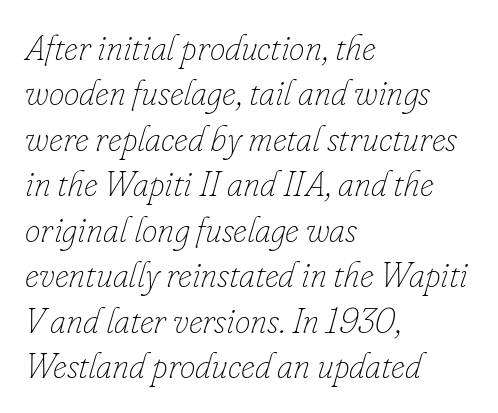
Horizontally, the lines are justified to the leading edge only. You can tell it's italic because the verticals aren't actually vertical. The face looks like a standard text weight, possibly lighter. The face used here is proportionally spaced, like ordinary book or web type. Plain, unruled lines of type. The leading is moderate, giving the passage an even texture.
